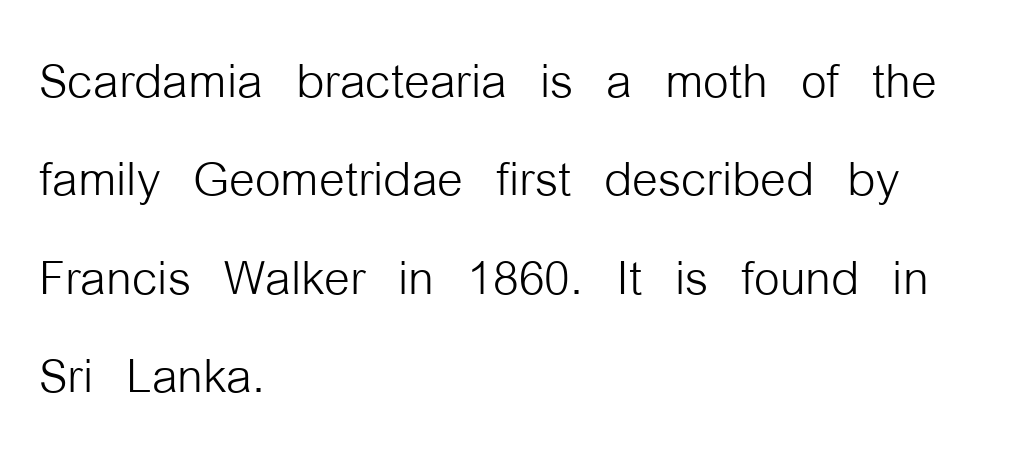
{"serif": "no", "italic": "no", "bold": "no", "weight": "light", "width": "condensed", "stroke_contrast": "low", "x_height": "medium", "monospaced": "no", "underline": "no", "align": "left", "line_spacing": "normal", "line_spacing_ratio": 1.49, "letter_spacing": "normal", "letter_spacing_em": 0.0, "glyph_px": 66}
